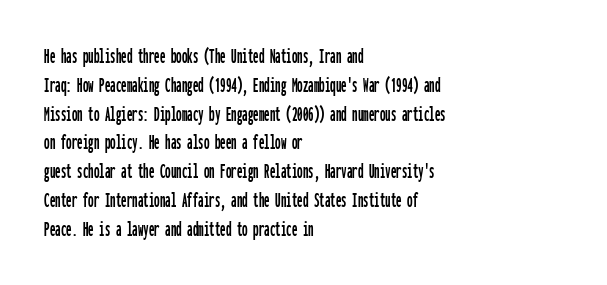
Q: Is the text italic (slanted)? A: No, it is upright.
Q: Is the text underlined? A: No.
Q: How is the paragraph aligned? A: Left-aligned.
Q: Is the spacing between letters normal or unusually wide? A: Normal.
Q: Is the spacing between lines tight, normal or loose? A: Normal.
